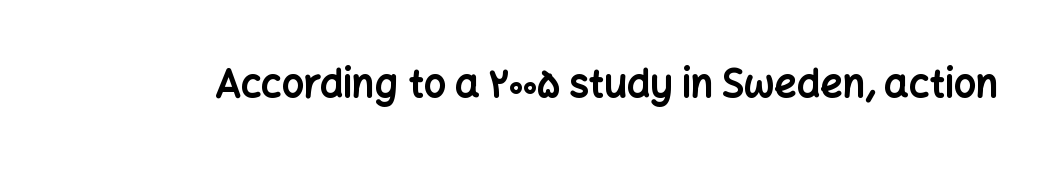
Q: Is the text bold? A: Yes.
Q: Is the text italic (slanted)? A: No, it is upright.
Q: Is the typeface a serif or a sans-serif typeface? A: Sans-serif.
Q: Is the text underlined? A: No.
Q: Is the spacing between letters normal or unusually wide? A: Normal.
Q: Width (condensed, normal, or wide)? A: Normal.
Q: Stroke contrast? A: Low.
Q: x-height? A: Medium.
Q: Monospaced? A: No.
